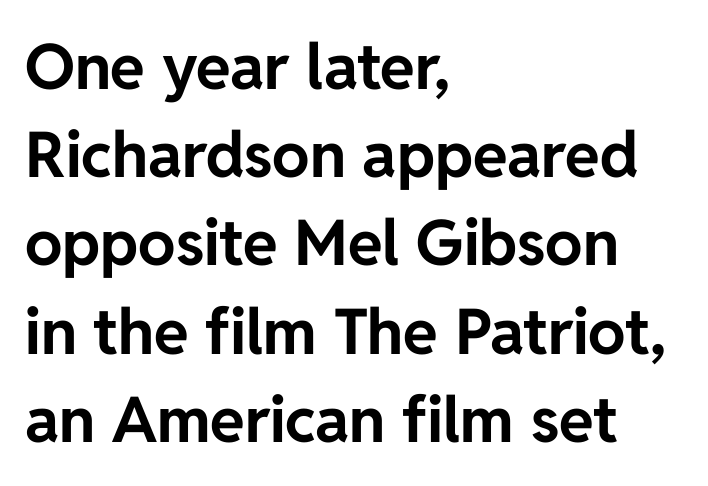
Q: Is the text bold? A: Yes.
Q: Is the text italic (slanted)? A: No, it is upright.
Q: Is the typeface a serif or a sans-serif typeface? A: Sans-serif.
Q: Is the text underlined? A: No.
Q: How is the paragraph aligned? A: Left-aligned.
Q: Is the spacing between letters normal or unusually wide? A: Normal.
Q: Is the spacing between lines tight, normal or loose? A: Normal.
Q: Width (condensed, normal, or wide)? A: Normal.
Q: Stroke contrast? A: Low.
Q: x-height? A: Medium.
Q: Monospaced? A: No.
